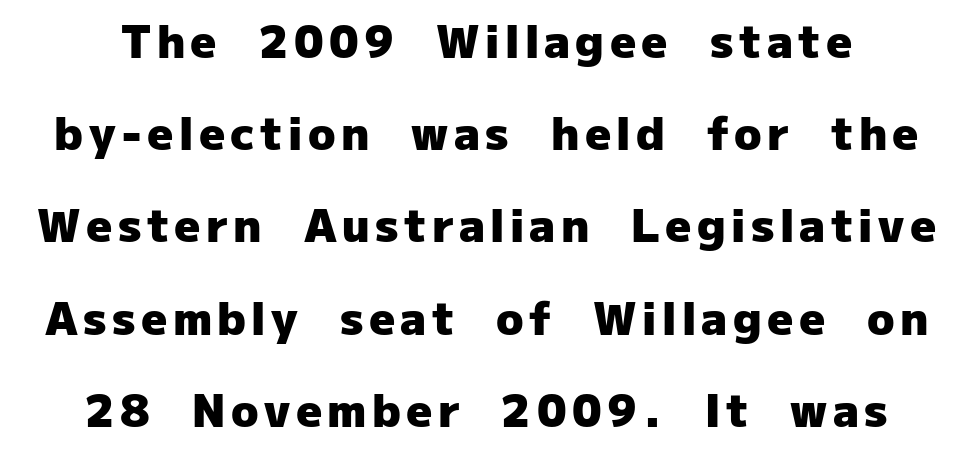
The passage shown is emphatically bold. The passage shown is not underscored anywhere. Unlike a traditional serif, this face leaves its strokes unadorned. How would I describe the line gaps? Wide and relaxed. Posture: straight, roman, zero tilt.
